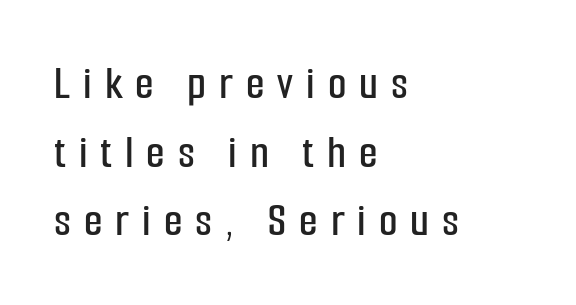
{"serif": "no", "italic": "no", "width": "condensed", "stroke_contrast": "low", "x_height": "medium", "monospaced": "no", "underline": "no", "align": "left", "line_spacing": "normal", "line_spacing_ratio": 1.43, "letter_spacing": "wide", "letter_spacing_em": 0.27, "glyph_px": 48}
